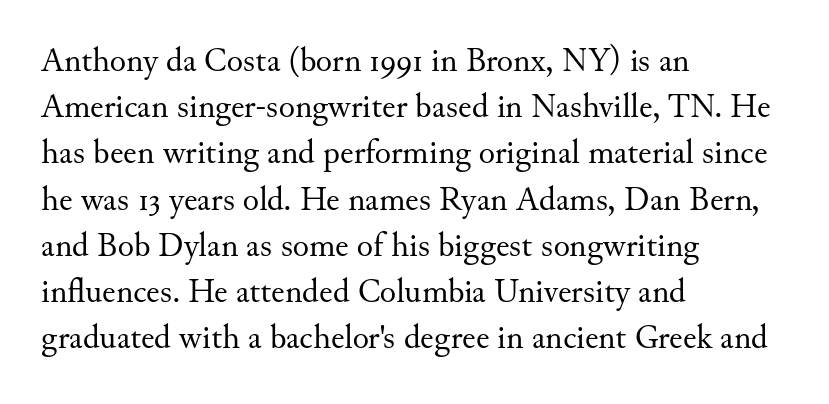
The image shows 34 px regular-weight serif type, upright; set left-aligned, normal line spacing (1.36x), normal letter spacing, not underlined; medium stroke contrast and a small x-height.
